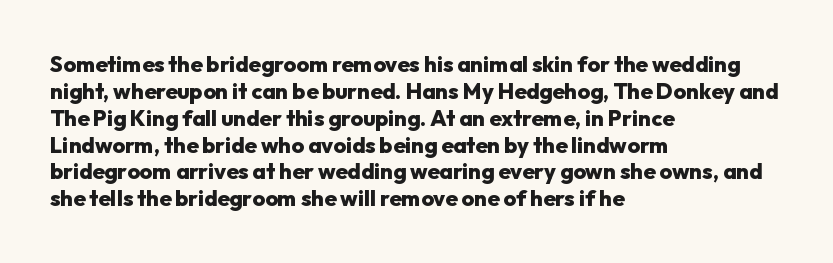
A typesetter would mark this as roman, not italic. What stands out about the letter spacing? Nothing — it is the standard amount. The baseline area is clear. Caption: bold face, heavy strokes.
